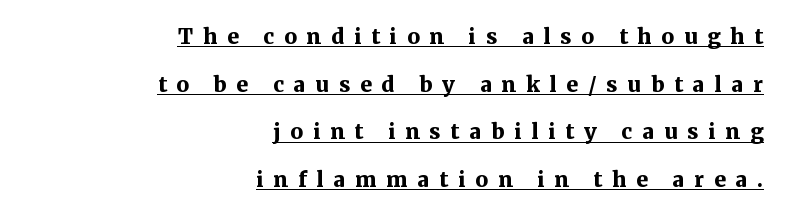
The lettering holds an erect, upright posture throughout. Caption: multi-line text, flush right, ragged left. Has an underline been added? It has. You could only call the tracking loose — the letters float apart. This block would shrink considerably if given ordinary leading; it's expanded now. The letters are bold, with thick, heavy strokes.
